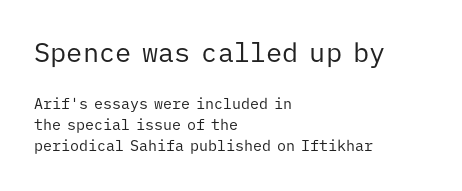
The image shows 27 px text type, upright; set left-aligned, normal line spacing (1.4x), normal letter spacing, not underlined; the first (top) block is 1.8x larger.
